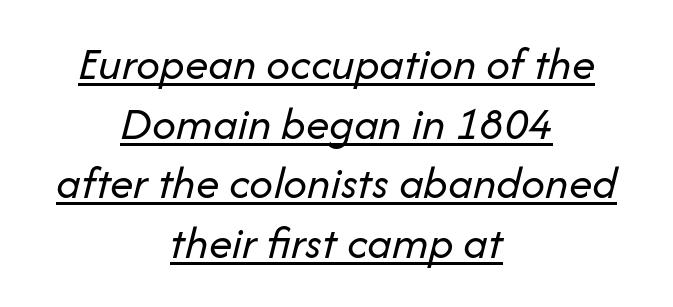
Q: Is the text bold? A: No.
Q: Is the text italic (slanted)? A: Yes, it leans right by about 14 degrees.
Q: Is the text underlined? A: Yes.
Q: How is the paragraph aligned? A: Centered.
Q: Is the spacing between letters normal or unusually wide? A: Normal.
Q: Is the spacing between lines tight, normal or loose? A: Normal.
Q: Width (condensed, normal, or wide)? A: Normal.
Q: Stroke contrast? A: Low.
Q: x-height? A: Medium.
Q: Monospaced? A: No.
